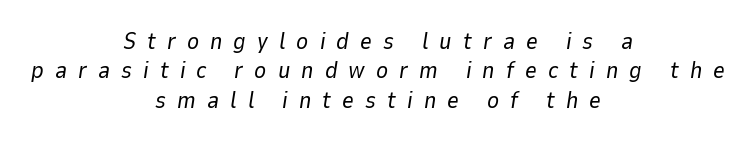
Q: Is the text bold? A: No.
Q: Is the text italic (slanted)? A: Yes, it leans right by about 9 degrees.
Q: Is the text underlined? A: No.
Q: How is the paragraph aligned? A: Centered.
Q: Is the spacing between letters normal or unusually wide? A: Unusually wide.
Q: Is the spacing between lines tight, normal or loose? A: Normal.
